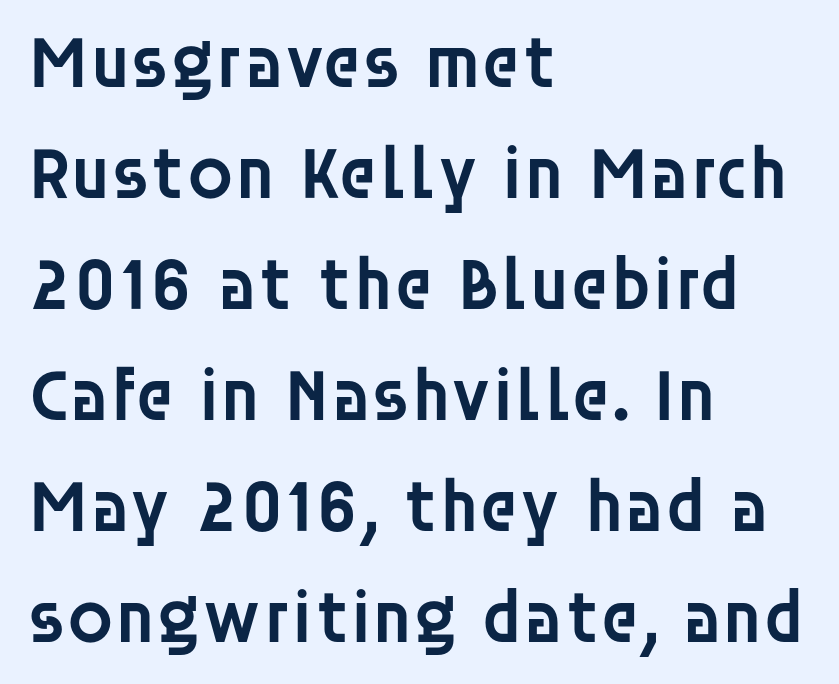
The image shows 75 px semibold sans-serif type, upright; set left-aligned, normal line spacing (1.48x), normal letter spacing, not underlined; low stroke contrast and a large x-height.
